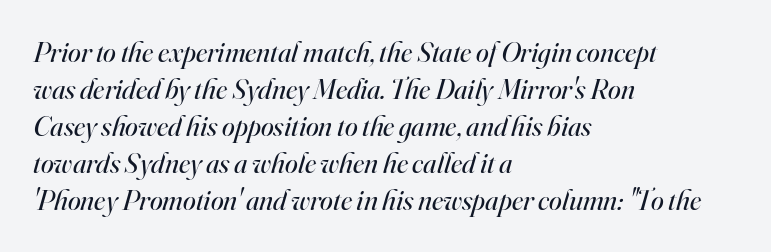
Q: Is the text bold? A: No.
Q: Is the text italic (slanted)? A: Yes, it leans right by about 16 degrees.
Q: Is the typeface a serif or a sans-serif typeface? A: Serif.
Q: Is the text underlined? A: No.
Q: How is the paragraph aligned? A: Left-aligned.
Q: Is the spacing between letters normal or unusually wide? A: Normal.
Q: Is the spacing between lines tight, normal or loose? A: Normal.
Q: Width (condensed, normal, or wide)? A: Normal.
Q: Stroke contrast? A: High.
Q: x-height? A: Small.
Q: Monospaced? A: No.
